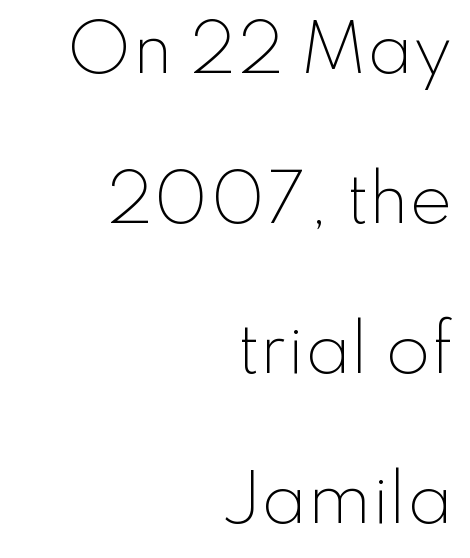
{"serif": "no", "italic": "no", "bold": "no", "weight": "light", "width": "normal", "stroke_contrast": "low", "x_height": "small", "monospaced": "no", "underline": "no", "align": "right", "line_spacing": "loose", "line_spacing_ratio": 2.31, "letter_spacing": "normal", "letter_spacing_em": 0.0, "glyph_px": 65}
